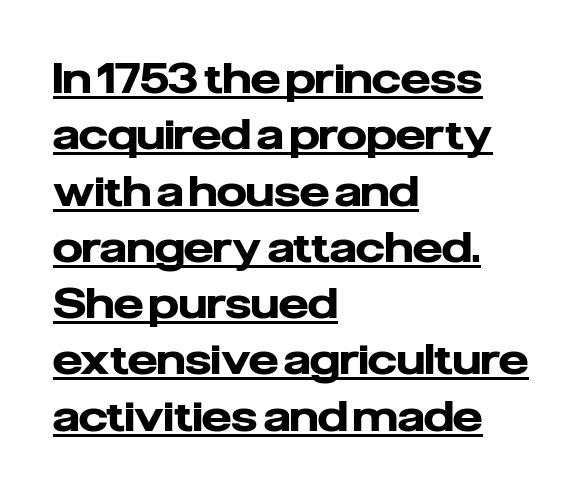
Has an underline been added? It has. The letterforms sit shoulder to shoulder at normal distance. Whoever set this chose a conventional vertical rhythm. No feet cap the strokes, marking this as sans-serif type.
